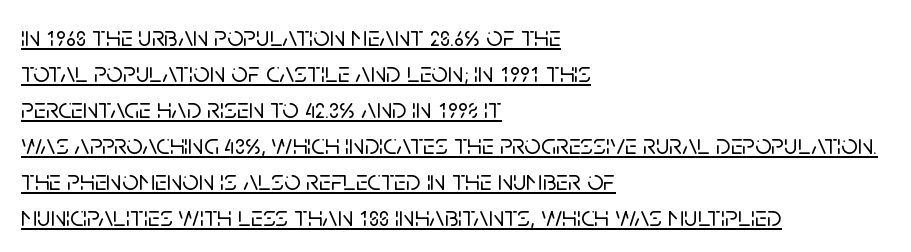
{"serif": "no", "italic": "no", "width": "normal", "stroke_contrast": "low", "x_height": "large", "monospaced": "no", "underline": "yes", "align": "left", "line_spacing_ratio": 1.24, "letter_spacing": "normal", "letter_spacing_em": 0.0, "glyph_px": 29}
